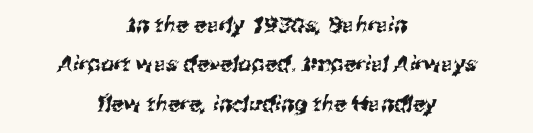
Q: Is the text underlined? A: No.
Q: How is the paragraph aligned? A: Centered.
Q: Is the spacing between letters normal or unusually wide? A: Normal.
